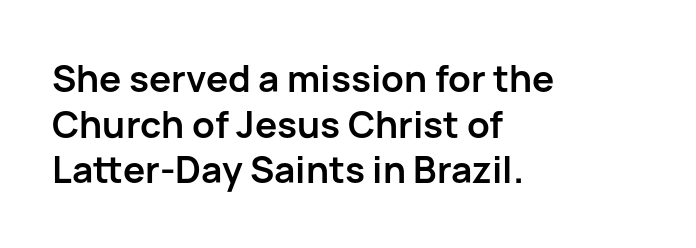
Tracking here is standard; glyphs follow each other at the usual distance. The paragraph has a hard left edge and a soft right edge. Here the designer chose a conventional face with non-uniform glyph widths. Bare-footed words on every line.
